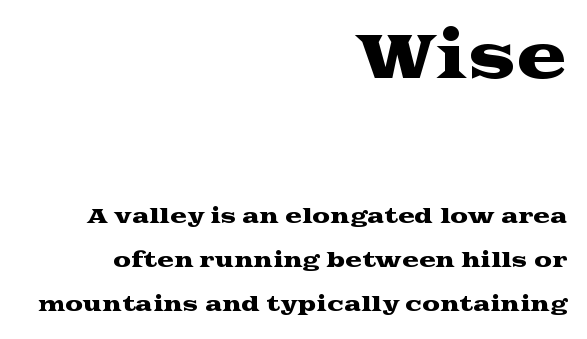
{"serif": "yes", "italic": "no", "width": "wide", "stroke_contrast": "medium", "x_height": "medium", "monospaced": "no", "underline": "no", "align": "right", "line_spacing": "loose", "line_spacing_ratio": 2.21, "letter_spacing": "normal", "letter_spacing_em": 0.0, "larger_block": "first", "size_ratio": 3.05, "glyph_px": 61}
